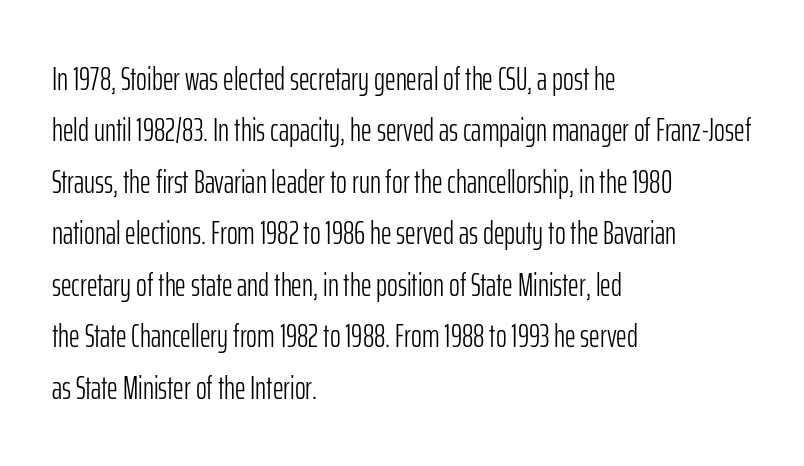
{"serif": "no", "italic": "no", "bold": "no", "weight": "light", "width": "condensed", "stroke_contrast": "low", "x_height": "medium", "monospaced": "no", "underline": "no", "align": "left", "line_spacing": "normal", "line_spacing_ratio": 1.56, "letter_spacing": "normal", "letter_spacing_em": 0.0, "glyph_px": 33}
